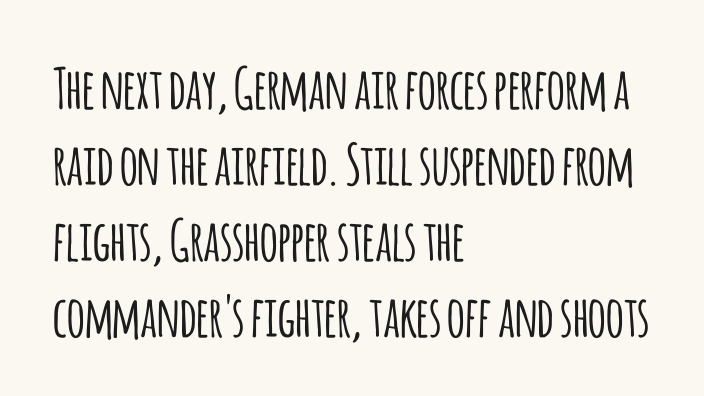
The image shows 56 px condensed sans-serif type, upright; set left-aligned, normal line spacing (1.36x), normal letter spacing, not underlined; low stroke contrast and a large x-height.
